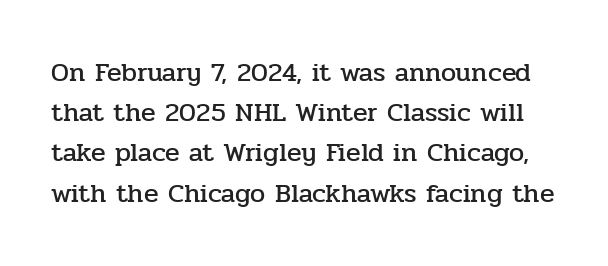
The lettering holds an erect, upright posture throughout. The rows are spaced the way most documents space them. Nobody drew a line under any word here. These lines keep a tight, regular rhythm from letter to letter.
